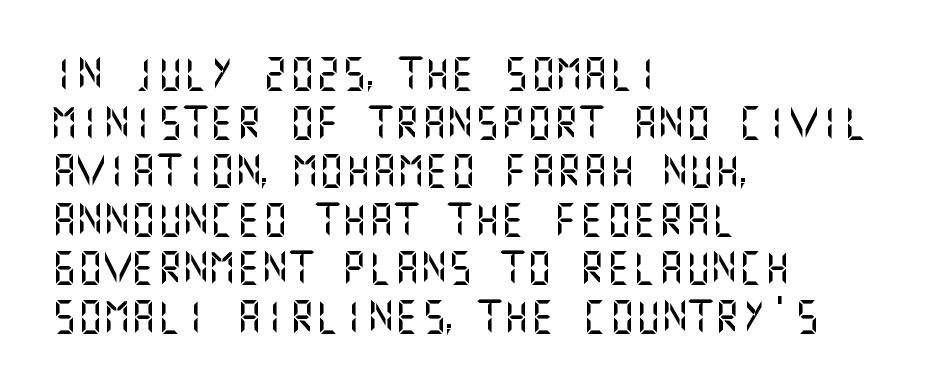
Normally led — the rows are evenly, conventionally spaced. Every row of glyphs begins at an identical x-position on the left. Designer's note — italics off, roman on. Examine the stroke ends and you'll find no serifs. Caption: standard tracking, unaltered.
